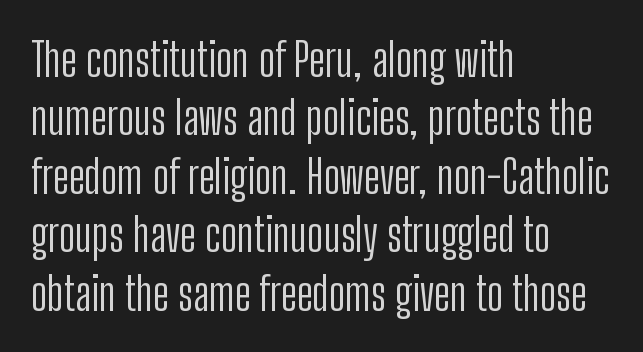
{"serif": "no", "italic": "no", "bold": "no", "weight": "light", "width": "condensed", "stroke_contrast": "low", "x_height": "medium", "monospaced": "no", "underline": "no", "align": "left", "line_spacing": "normal", "line_spacing_ratio": 1.27, "letter_spacing": "normal", "letter_spacing_em": 0.0, "glyph_px": 46}
